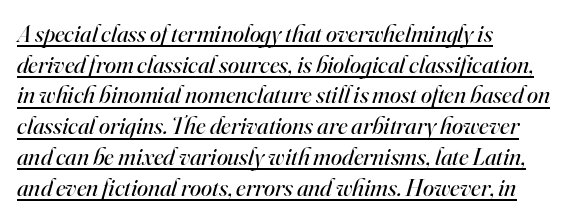
{"italic": "yes", "lean": "right", "slant_degrees": 16, "bold": "no", "underline": "yes", "align": "left", "line_spacing_ratio": 1.23, "letter_spacing": "normal", "letter_spacing_em": 0.0, "glyph_px": 25}
